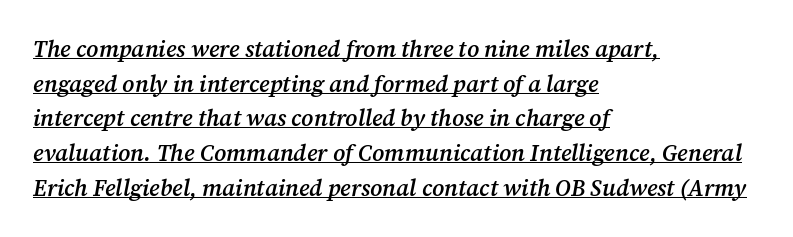
The image shows 23 px text type, italic (leaning right); set left-aligned, normal line spacing (1.51x), normal letter spacing, underlined.
